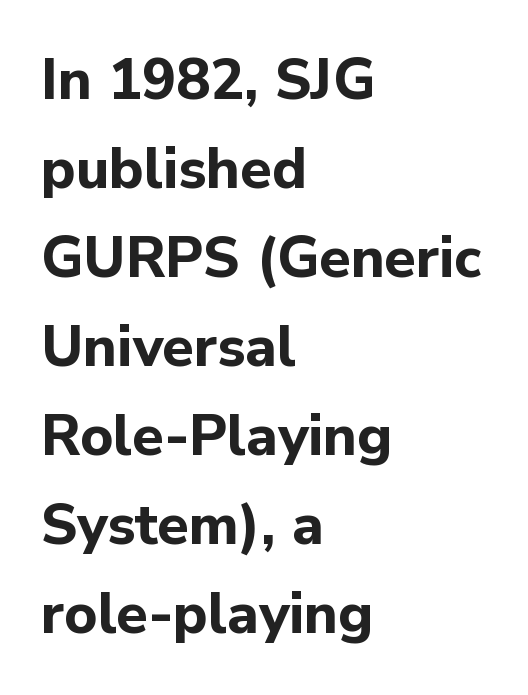
Observe the ordinary spacing: letters are neighbours, not strangers. The paragraph has a hard left edge and a soft right edge. Chunky letters — that's bold for sure. Style check: upright. The words here are not underlined. Does the type have serifs? No, each stem ends abruptly.
